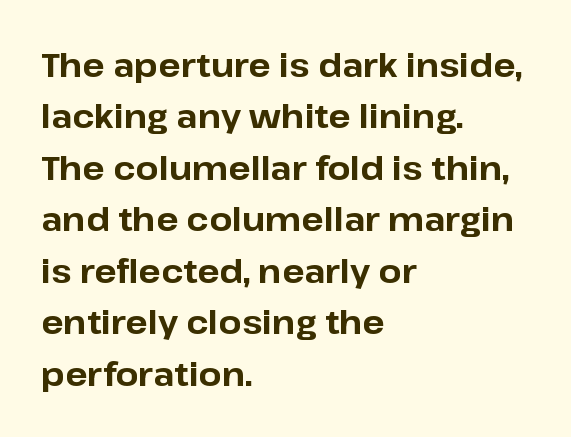
Q: Is the text bold? A: Yes.
Q: Is the text italic (slanted)? A: No, it is upright.
Q: Is the typeface a serif or a sans-serif typeface? A: Sans-serif.
Q: Is the text underlined? A: No.
Q: How is the paragraph aligned? A: Left-aligned.
Q: Is the spacing between letters normal or unusually wide? A: Normal.
Q: Is the spacing between lines tight, normal or loose? A: Normal.
Q: Width (condensed, normal, or wide)? A: Normal.
Q: Stroke contrast? A: Low.
Q: x-height? A: Medium.
Q: Monospaced? A: No.
